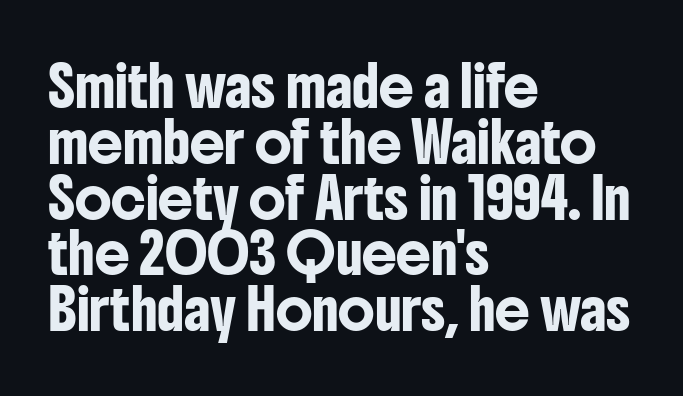
Q: Is the text italic (slanted)? A: No, it is upright.
Q: Is the typeface a serif or a sans-serif typeface? A: Sans-serif.
Q: Is the text underlined? A: No.
Q: How is the paragraph aligned? A: Left-aligned.
Q: Is the spacing between letters normal or unusually wide? A: Normal.
Q: Is the spacing between lines tight, normal or loose? A: Normal.
Q: Width (condensed, normal, or wide)? A: Condensed.
Q: Stroke contrast? A: Low.
Q: x-height? A: Medium.
Q: Monospaced? A: No.
